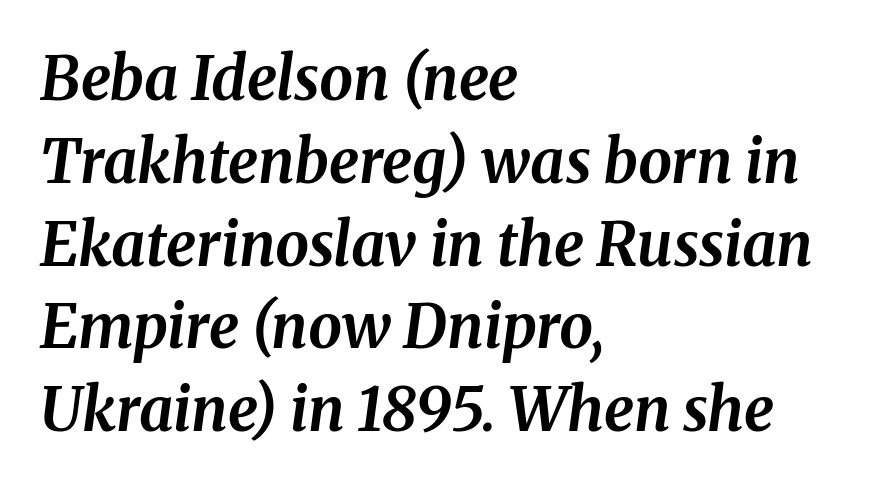
{"italic": "yes", "lean": "right", "slant_degrees": 8, "bold": "yes", "weight": "bold", "width": "normal", "stroke_contrast": "medium", "x_height": "medium", "monospaced": "no", "underline": "no", "align": "left", "line_spacing": "normal", "line_spacing_ratio": 1.38, "letter_spacing": "normal", "letter_spacing_em": 0.0, "glyph_px": 60}
